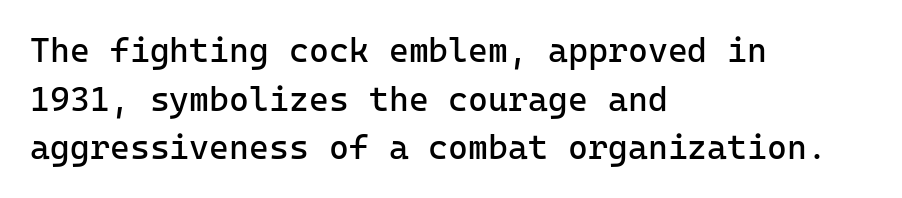
{"serif": "no", "italic": "no", "bold": "no", "weight": "regular", "width": "normal", "stroke_contrast": "low", "x_height": "medium", "monospaced": "yes", "underline": "no", "align": "left", "line_spacing": "normal", "line_spacing_ratio": 1.43, "letter_spacing": "normal", "letter_spacing_em": 0.0, "glyph_px": 34}
